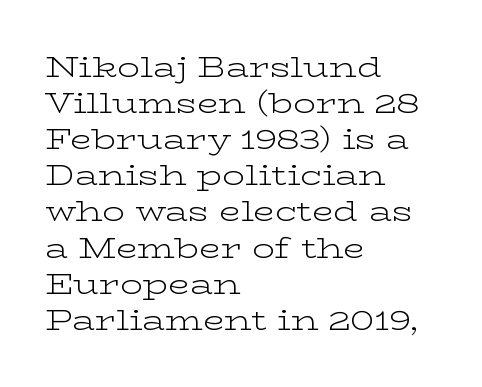
Q: Is the text bold? A: No.
Q: Is the text italic (slanted)? A: No, it is upright.
Q: Is the typeface a serif or a sans-serif typeface? A: Serif.
Q: Is the text underlined? A: No.
Q: How is the paragraph aligned? A: Left-aligned.
Q: Is the spacing between letters normal or unusually wide? A: Normal.
Q: Is the spacing between lines tight, normal or loose? A: Normal.
Q: Width (condensed, normal, or wide)? A: Wide.
Q: Stroke contrast? A: Low.
Q: x-height? A: Medium.
Q: Monospaced? A: No.
